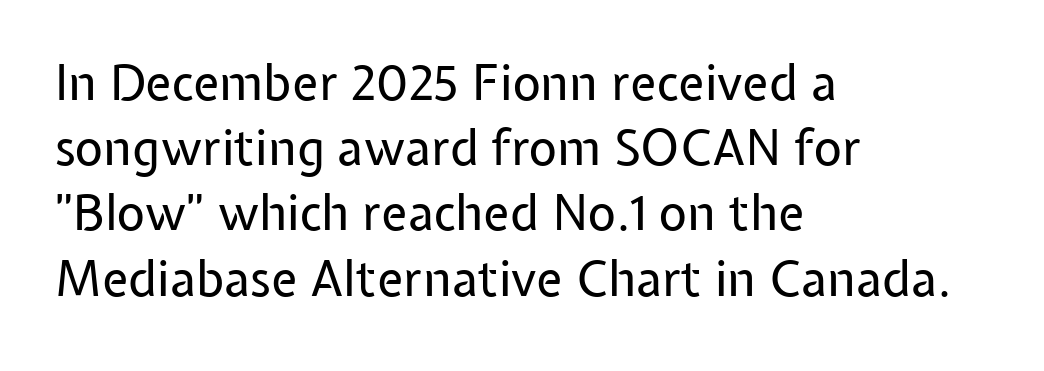
Q: Is the text bold? A: No.
Q: Is the text italic (slanted)? A: No, it is upright.
Q: Is the typeface a serif or a sans-serif typeface? A: Sans-serif.
Q: Is the text underlined? A: No.
Q: How is the paragraph aligned? A: Left-aligned.
Q: Is the spacing between letters normal or unusually wide? A: Normal.
Q: Is the spacing between lines tight, normal or loose? A: Normal.
Q: Width (condensed, normal, or wide)? A: Normal.
Q: Stroke contrast? A: Low.
Q: x-height? A: Medium.
Q: Monospaced? A: No.
